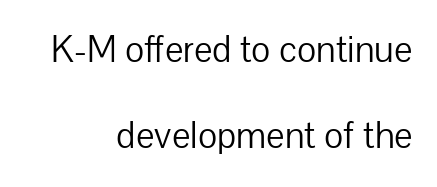
A typesetter would mark this as roman, not italic. Note: no serifs on the glyphs. Descenders are the only things crossing below the line. You could not count columns in this text — the font is proportionally spaced.
